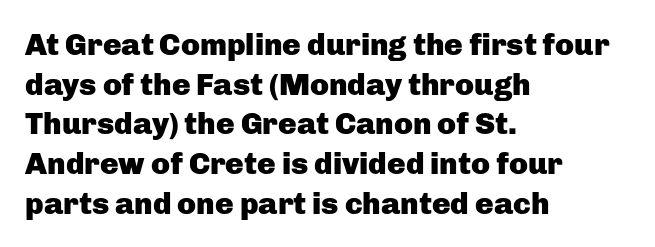
Notice how the passage keeps a crisp vertical edge on the left only. The passage shown has conventional tracking throughout. Summary of weight: heavy, a full bold. Every character sits straight up, as roman type does. Does the type have serifs? No, each stem ends abruptly. Evenly set lines give the paragraph a standard silhouette.
